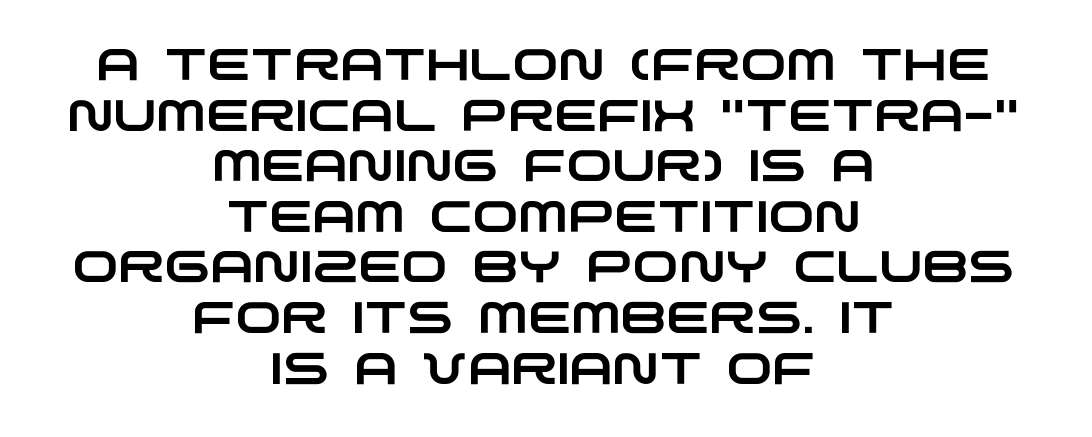
{"serif": "no", "width": "wide", "stroke_contrast": "low", "x_height": "large", "monospaced": "no", "underline": "no", "align": "center", "line_spacing": "tight", "line_spacing_ratio": 1.15, "letter_spacing": "normal", "letter_spacing_em": 0.0, "glyph_px": 44}
